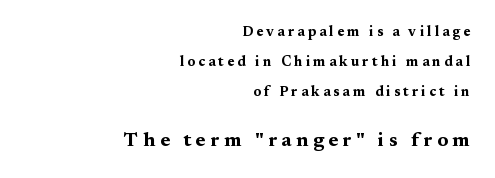
Characters follow at a spacing far wider than the type designer built in. The rendering uses a large line-height, opening up the rows. Two sizes are in play, and the larger belongs to the second block. This is heavy type, rendered in bold. Posture: upright roman.
